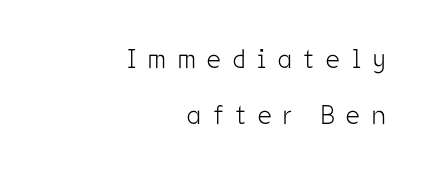
The image shows 27 px text type, upright; set right-aligned, loose line spacing (2.07x), unusually wide letter spacing (+0.44 em), not underlined.
